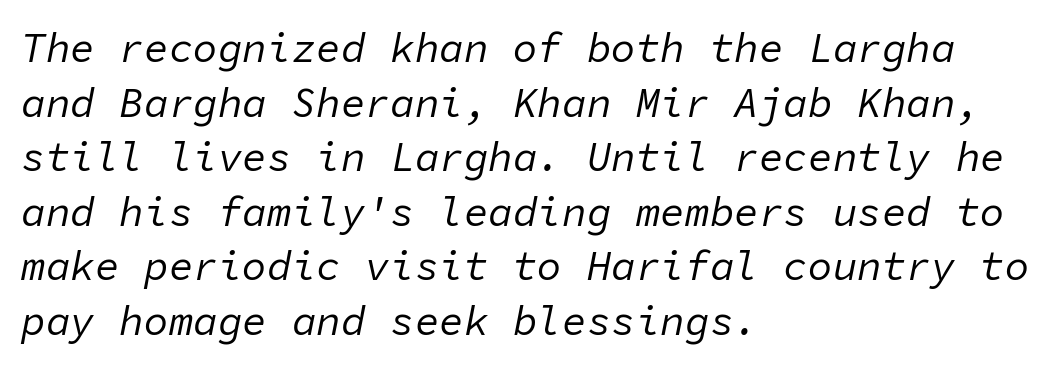
{"italic": "yes", "lean": "right", "slant_degrees": 11, "bold": "no", "weight": "regular", "width": "normal", "stroke_contrast": "low", "x_height": "medium", "monospaced": "yes", "underline": "no", "align": "left", "line_spacing": "normal", "line_spacing_ratio": 1.33, "letter_spacing": "normal", "letter_spacing_em": 0.0, "glyph_px": 41}
